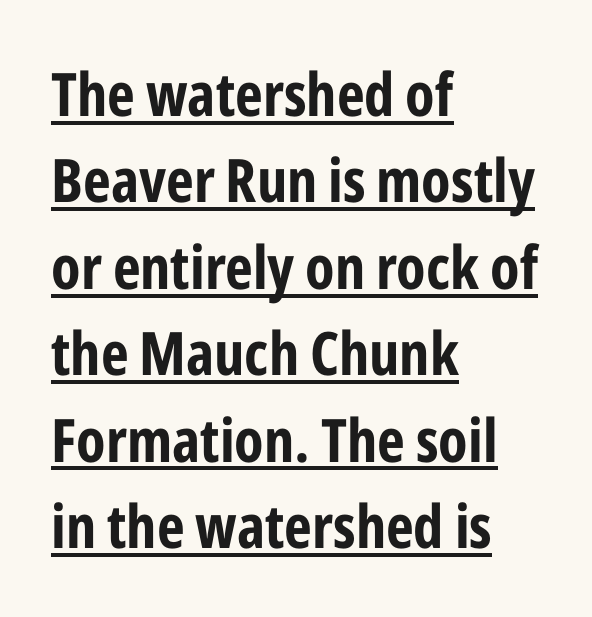
The image shows 60 px bold, condensed sans-serif type, upright; set left-aligned, normal line spacing (1.44x), normal letter spacing, underlined; low stroke contrast and a medium x-height.
